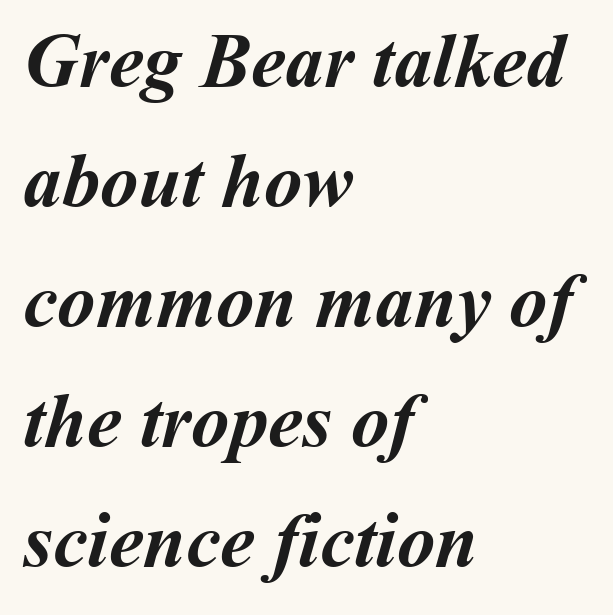
The image shows 77 px semibold type; set left-aligned, normal line spacing (1.56x), normal letter spacing, not underlined; medium stroke contrast and a medium x-height.
